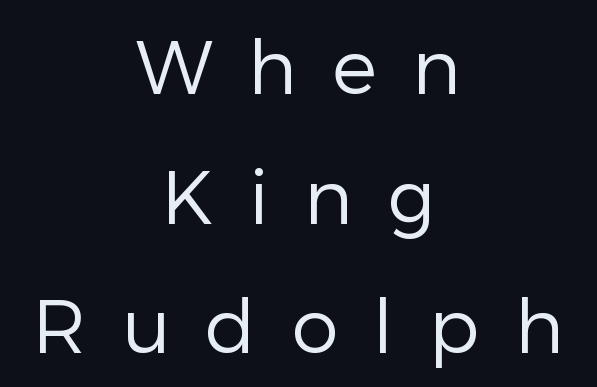
A clean baseline with only descenders dipping below it. The lettering stays uniformly vertical, giving the passage a roman look. Weight class: somewhere from thin through regular. The face used here is a sans, in the tradition of grotesques and geometrics.
